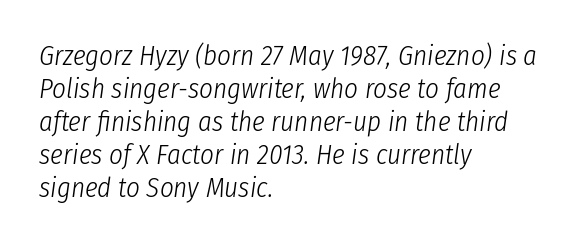
This is oblique type, the kind used for emphasis or titles. Look at the tracking — it's just the regular setting, nothing added. Any mark beneath the type? The region is blank. If you drew a ruler down the left edge, every line would touch it. Ink coverage per letter is moderate at most.
